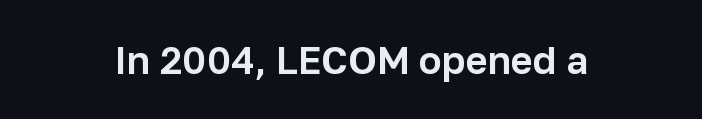
The image shows 38 px sans-serif type, upright; set normal letter spacing, not underlined; low stroke contrast and a medium x-height.
